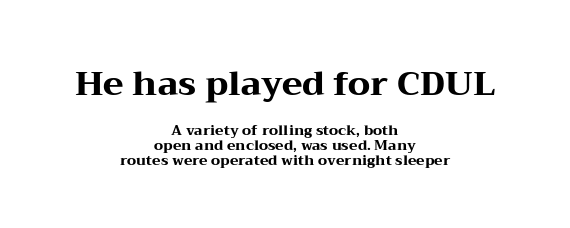
Q: Is the text bold? A: Yes.
Q: Is the text italic (slanted)? A: No, it is upright.
Q: Is the typeface a serif or a sans-serif typeface? A: Serif.
Q: Is the text underlined? A: No.
Q: How is the paragraph aligned? A: Centered.
Q: Is the spacing between letters normal or unusually wide? A: Normal.
Q: Is the spacing between lines tight, normal or loose? A: Tight.
Q: Which block of text is set in a larger size, the first (top) or the second (bottom)? A: The first (top) one.
Q: Width (condensed, normal, or wide)? A: Wide.
Q: Stroke contrast? A: Medium.
Q: x-height? A: Medium.
Q: Monospaced? A: No.
